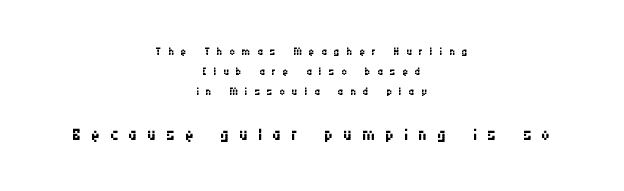
Q: Is the text bold? A: No.
Q: Is the text italic (slanted)? A: No, it is upright.
Q: Is the text underlined? A: No.
Q: How is the paragraph aligned? A: Centered.
Q: Is the spacing between letters normal or unusually wide? A: Unusually wide.
Q: Is the spacing between lines tight, normal or loose? A: Normal.
Q: Which block of text is set in a larger size, the first (top) or the second (bottom)? A: The second (bottom) one.
